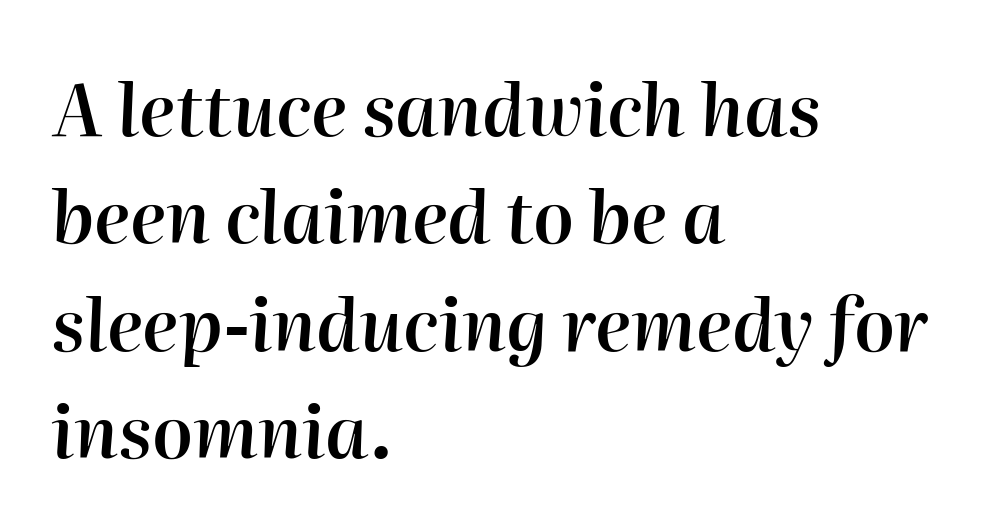
The image shows 72 px semibold type, italic (leaning right); set left-aligned, normal line spacing (1.49x), normal letter spacing, not underlined; high stroke contrast and a medium x-height.
